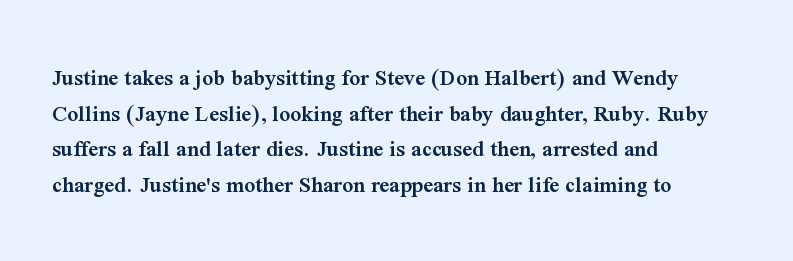
Q: Is the text bold? A: Semi-bold.
Q: Is the text italic (slanted)? A: No, it is upright.
Q: Is the text underlined? A: No.
Q: How is the paragraph aligned? A: Left-aligned.
Q: Is the spacing between letters normal or unusually wide? A: Normal.
Q: Is the spacing between lines tight, normal or loose? A: Normal.
